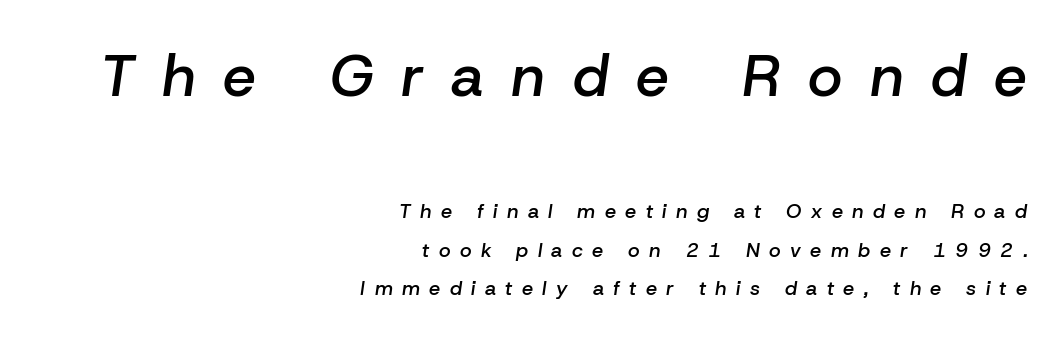
Q: Is the text bold? A: Semi-bold.
Q: Is the text italic (slanted)? A: Yes, it leans right by about 8 degrees.
Q: Is the text underlined? A: No.
Q: How is the paragraph aligned? A: Right-aligned.
Q: Is the spacing between letters normal or unusually wide? A: Unusually wide.
Q: Is the spacing between lines tight, normal or loose? A: Loose.
Q: Which block of text is set in a larger size, the first (top) or the second (bottom)? A: The first (top) one.
Q: Width (condensed, normal, or wide)? A: Normal.
Q: Stroke contrast? A: Low.
Q: x-height? A: Medium.
Q: Monospaced? A: No.
